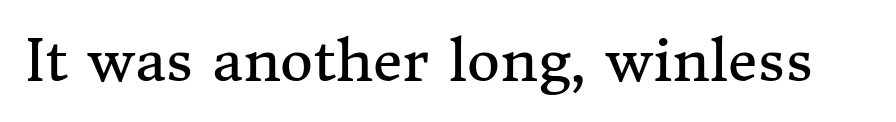
The image shows 57 px regular-weight serif type, upright; set normal letter spacing, not underlined; medium stroke contrast and a medium x-height.
